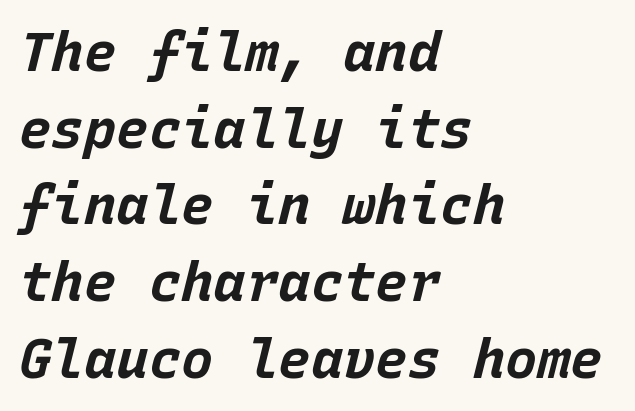
The image shows 54 px bold type, italic (leaning right), monospaced; set left-aligned, normal line spacing (1.42x), normal letter spacing, not underlined; low stroke contrast and a large x-height.
